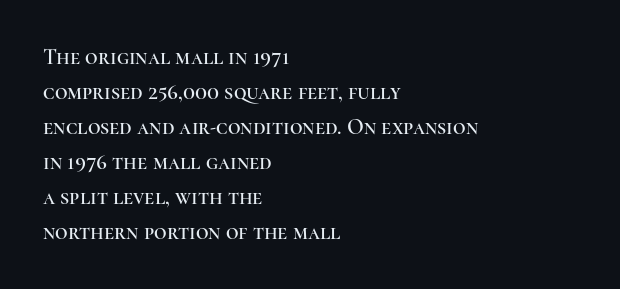
{"italic": "no", "underline": "no", "align": "left", "line_spacing": "normal", "line_spacing_ratio": 1.59, "letter_spacing": "normal", "letter_spacing_em": 0.0, "glyph_px": 22}
